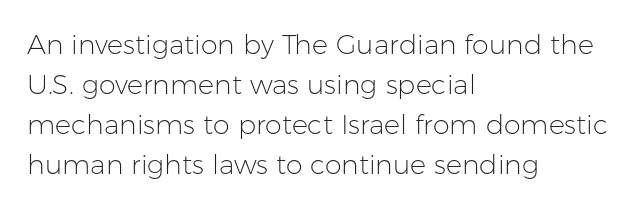
Italic: no, the glyphs are upright roman. Observe the ordinary spacing: letters are neighbours, not strangers. Line spacing here is normal. The zone under the glyphs is completely vacant. These lines stack with their left ends in a neat column.
